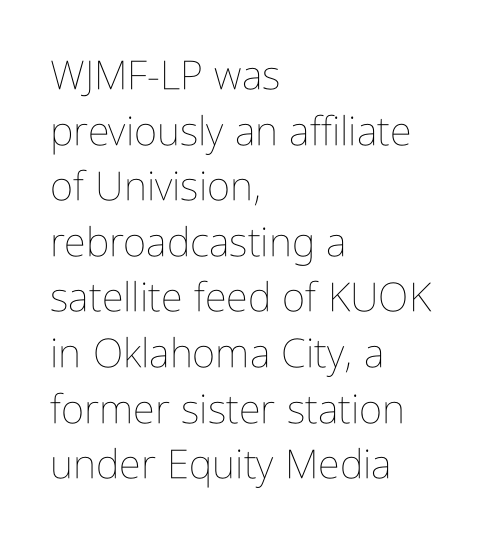
Q: Is the text bold? A: No.
Q: Is the text italic (slanted)? A: No, it is upright.
Q: Is the text underlined? A: No.
Q: How is the paragraph aligned? A: Left-aligned.
Q: Is the spacing between letters normal or unusually wide? A: Normal.
Q: Is the spacing between lines tight, normal or loose? A: Normal.
Q: Width (condensed, normal, or wide)? A: Condensed.
Q: Stroke contrast? A: Low.
Q: x-height? A: Medium.
Q: Monospaced? A: No.
